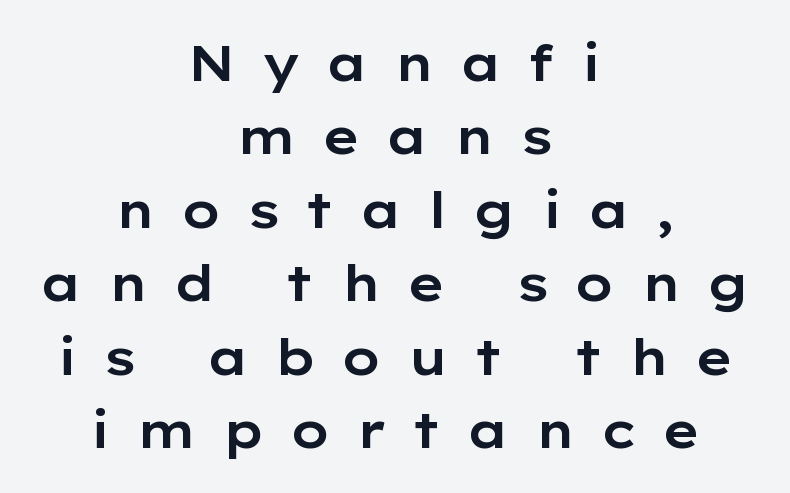
Q: Is the text italic (slanted)? A: No, it is upright.
Q: Is the typeface a serif or a sans-serif typeface? A: Sans-serif.
Q: Is the text underlined? A: No.
Q: How is the paragraph aligned? A: Centered.
Q: Is the spacing between letters normal or unusually wide? A: Unusually wide.
Q: Is the spacing between lines tight, normal or loose? A: Normal.
Q: Width (condensed, normal, or wide)? A: Wide.
Q: Stroke contrast? A: Low.
Q: x-height? A: Medium.
Q: Monospaced? A: No.
